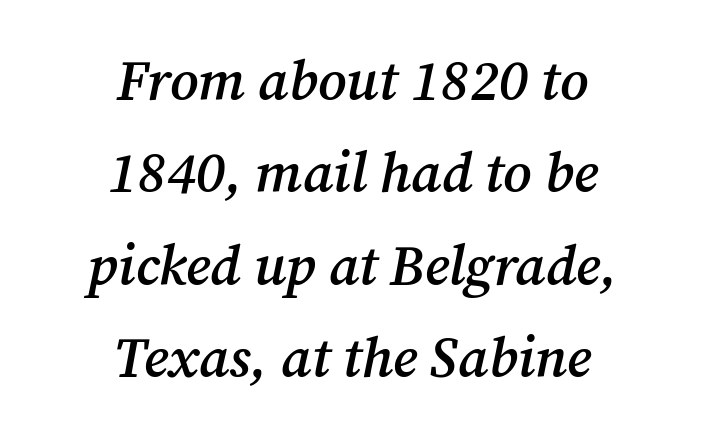
Weight check: semibold — heavier than regular, not quite bold. Just letters on the line, the space beneath them empty. The face used here is rendered with its standard letterfit. The specimen reads as italic at a glance. The paragraph has two soft edges and a firm central axis. The passage shown is typeset with a serif family.
